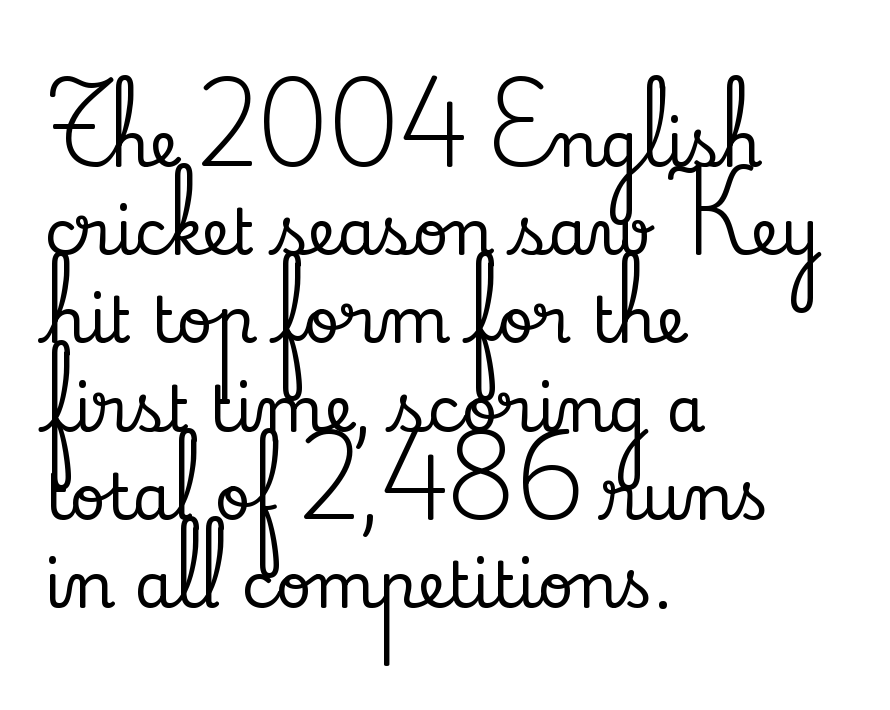
Classification — serif. Designer's note — italics off, roman on. Caption: multi-line text, flush left, ragged right. A normal amount of white space separates one row of letters from the next.
